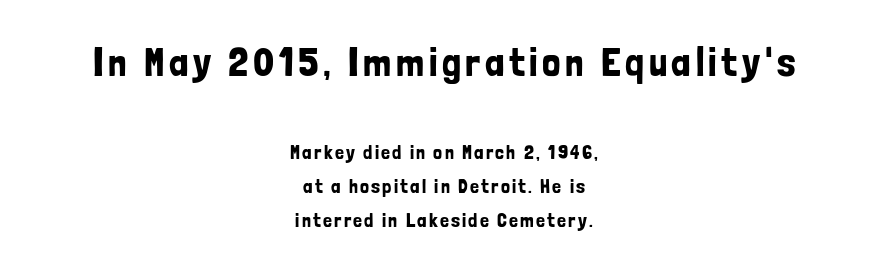
The typeface chosen for these lines omits serifs. The space directly below the letters is spotless. Italic? Not at all — the glyphs are vertical. Of the two passages, the one on top uses the larger point size.
